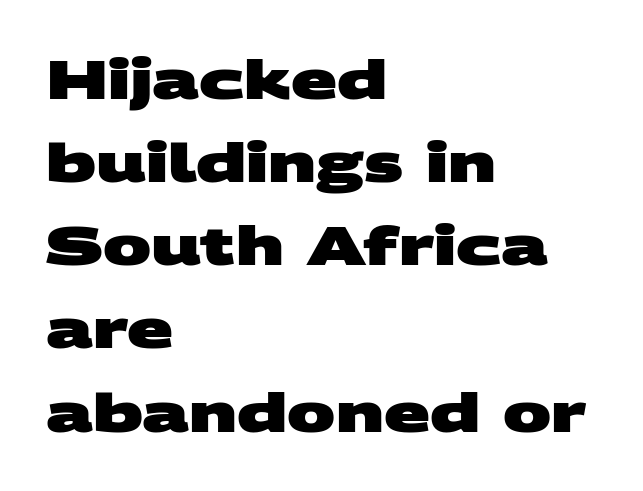
The image shows 54 px heavy, wide sans-serif type; set left-aligned, normal line spacing (1.54x), normal letter spacing, not underlined; medium stroke contrast and a large x-height.
